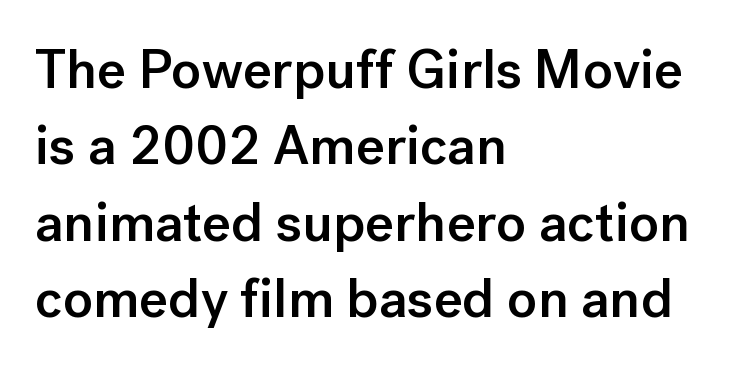
Q: Is the text bold? A: Semi-bold.
Q: Is the text italic (slanted)? A: No, it is upright.
Q: Is the typeface a serif or a sans-serif typeface? A: Sans-serif.
Q: Is the text underlined? A: No.
Q: How is the paragraph aligned? A: Left-aligned.
Q: Is the spacing between letters normal or unusually wide? A: Normal.
Q: Is the spacing between lines tight, normal or loose? A: Normal.
Q: Width (condensed, normal, or wide)? A: Normal.
Q: Stroke contrast? A: Low.
Q: x-height? A: Medium.
Q: Monospaced? A: No.
